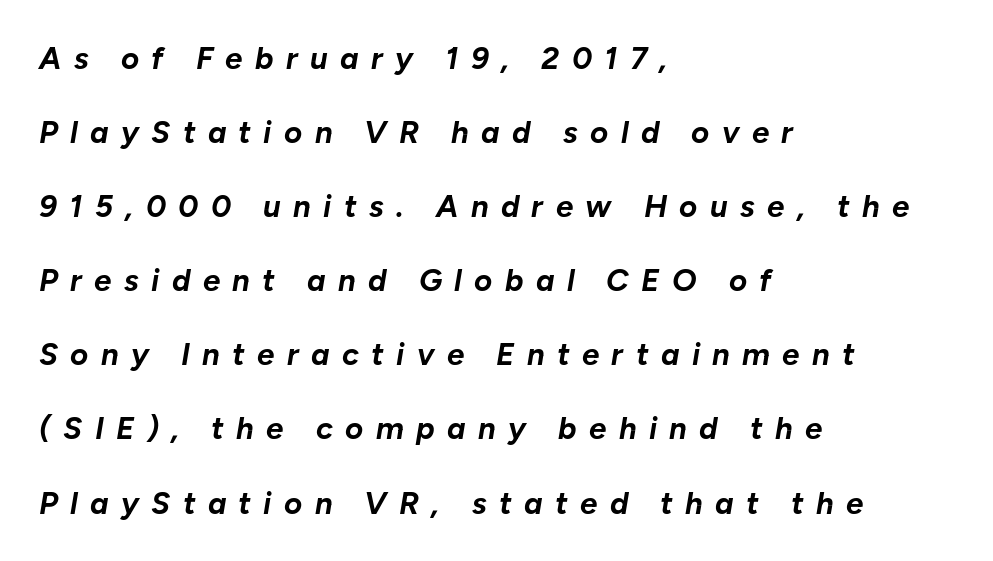
A typesetter would call this proportional, since set widths differ per character. Reading down the block, your eye returns to a fixed left position each line. The strokes are fattened all the way to bold. Reading down the column, the eye jumps a long way to each next line. Characters are canted at an angle relative to the baseline's perpendicular. The tracking jumps out immediately: characters are airy and widely separated.
